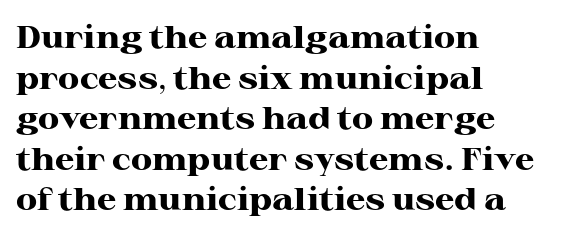
A student would call this left alignment; a typographer would say flush left, rag right. These lines are rendered in a variable-pitch font. A roman cut, with each character standing at attention. Thick stems and heavy bowls — unmistakably bold.
